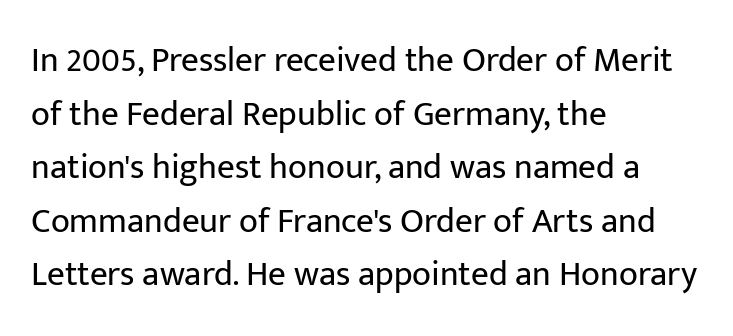
No chunkiness to these letters — they're not bold. The space beneath each line is pristine and unruled. Horizontally, the lines are justified to the leading edge only. The letters sit at their default tracking, neither squeezed nor spread.
